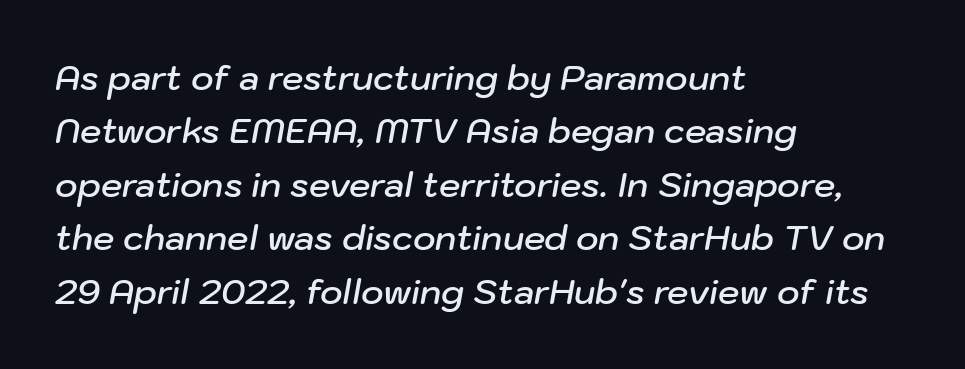
The image shows 34 px semibold type, italic (leaning right); set left-aligned, normal line spacing (1.57x), normal letter spacing, not underlined; low stroke contrast and a medium x-height.
